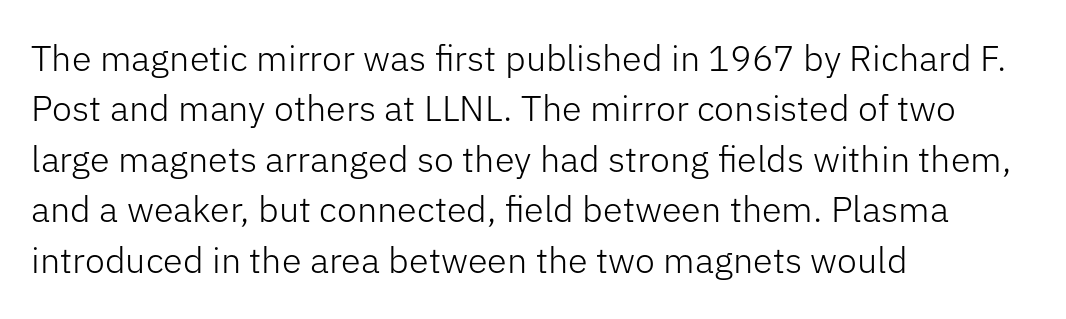
{"serif": "no", "italic": "no", "bold": "no", "weight": "light", "width": "normal", "stroke_contrast": "low", "x_height": "medium", "monospaced": "no", "underline": "no", "align": "left", "line_spacing": "normal", "line_spacing_ratio": 1.4, "letter_spacing": "normal", "letter_spacing_em": 0.0, "glyph_px": 36}
